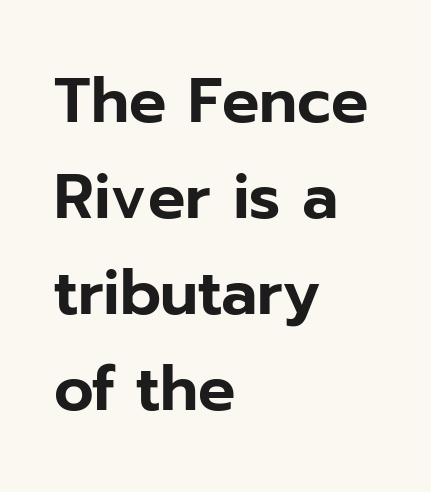
{"serif": "no", "italic": "no", "width": "normal", "stroke_contrast": "low", "x_height": "medium", "monospaced": "no", "underline": "no", "align": "left", "line_spacing": "normal", "line_spacing_ratio": 1.55, "letter_spacing": "normal", "letter_spacing_em": 0.0, "glyph_px": 62}
